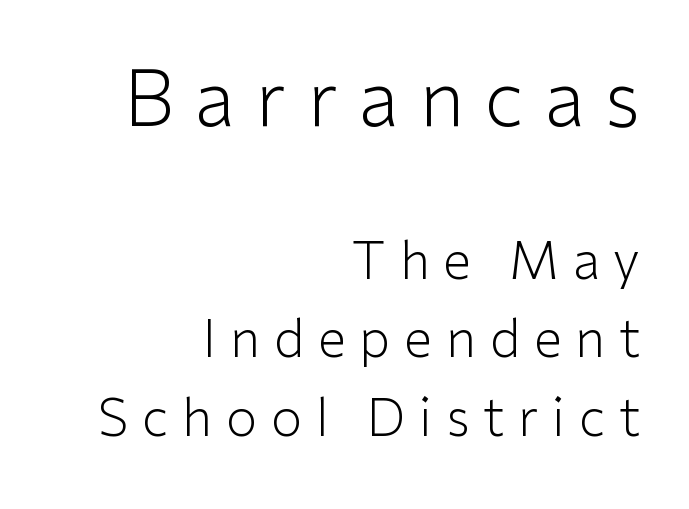
{"serif": "no", "italic": "no", "bold": "no", "weight": "light", "width": "normal", "stroke_contrast": "low", "x_height": "medium", "monospaced": "no", "underline": "no", "align": "right", "line_spacing": "normal", "line_spacing_ratio": 1.54, "letter_spacing": "wide", "letter_spacing_em": 0.27, "larger_block": "first", "size_ratio": 1.49, "glyph_px": 76}
